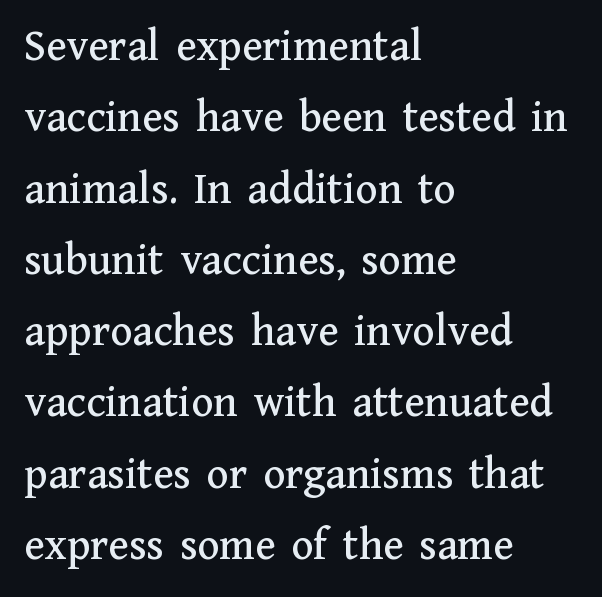
{"serif": "yes", "italic": "no", "width": "normal", "stroke_contrast": "medium", "x_height": "medium", "monospaced": "no", "underline": "no", "align": "left", "line_spacing": "normal", "line_spacing_ratio": 1.55, "letter_spacing": "normal", "letter_spacing_em": 0.0, "glyph_px": 46}
